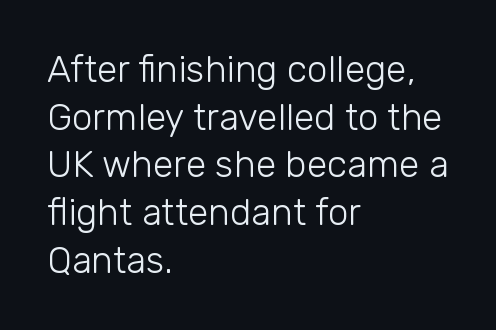
The image shows 37 px light sans-serif type, upright; set left-aligned, normal line spacing (1.29x), normal letter spacing, not underlined; low stroke contrast and a medium x-height.
